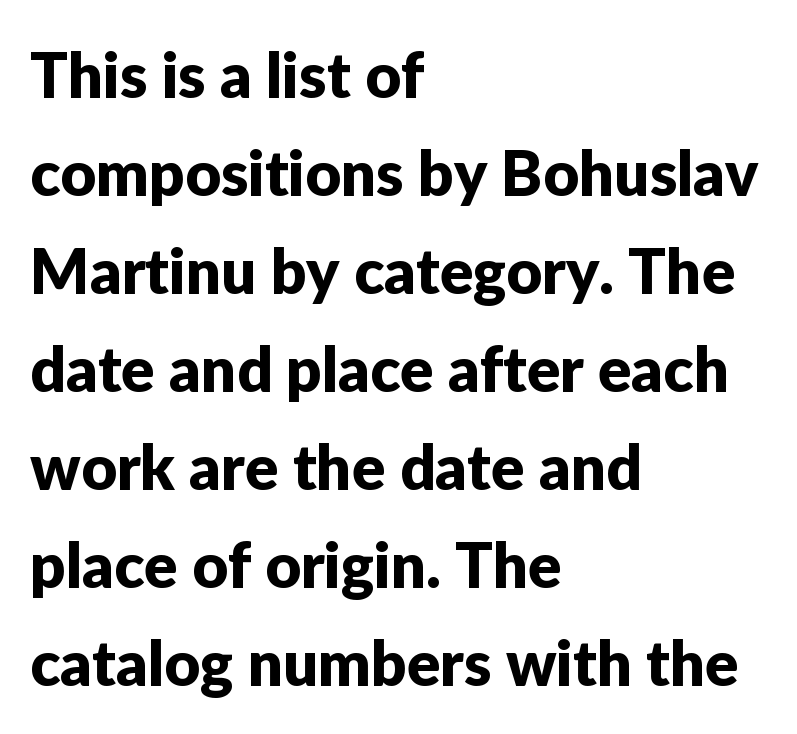
Horizontal alignment here is leftward, the default for most running prose. Is this a sans? Yes — the strokes have no serifs. The specimen reads as upright at a glance. Rows of type keep a routine distance in the vertical direction. The foot of each line stays bare and open.
